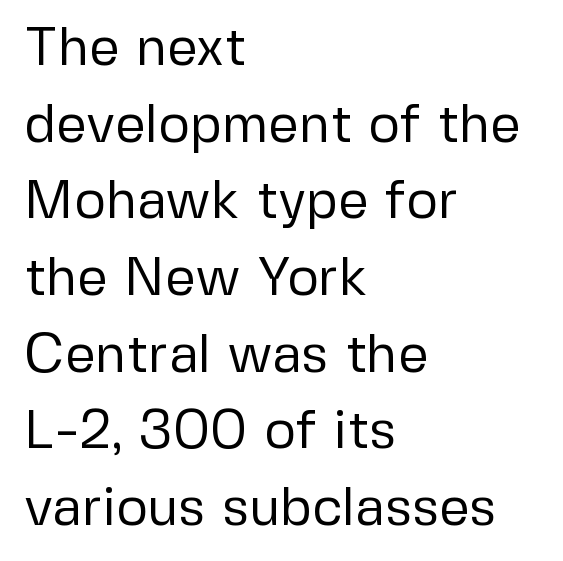
The image shows 54 px regular-weight sans-serif type, upright; set left-aligned, normal line spacing (1.42x), normal letter spacing, not underlined; low stroke contrast and a medium x-height.
